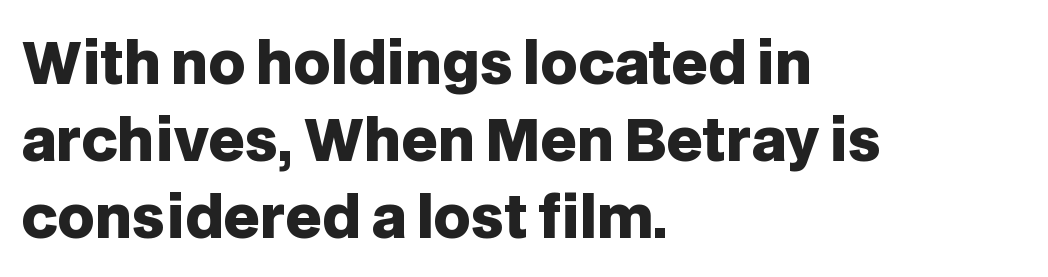
The image shows 57 px heavy sans-serif type, upright; set left-aligned, normal line spacing (1.35x), normal letter spacing, not underlined; low stroke contrast and a large x-height.
